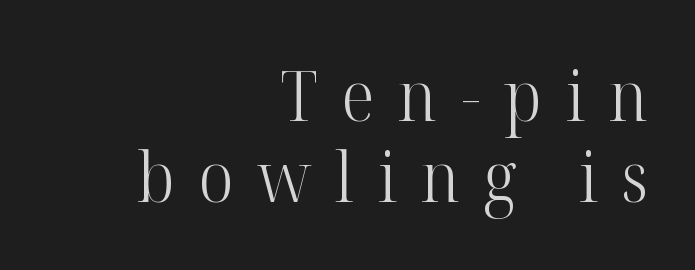
This sample uses an upright cut, with every glyph sitting square on the baseline. The paragraph has a hard right edge and a soft left edge. The cut favours lightness, reaching ordinary text weight at its darkest. Look at the bottom of the vertical strokes: they flare into serifs here. You could not count columns in this text — the font is proportionally spaced.
